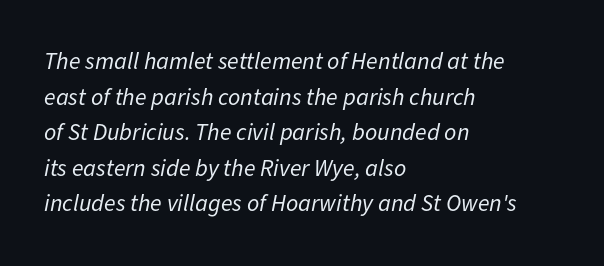
The image shows 24 px text type, italic (leaning right); set left-aligned, normal line spacing (1.48x), normal letter spacing, not underlined.
